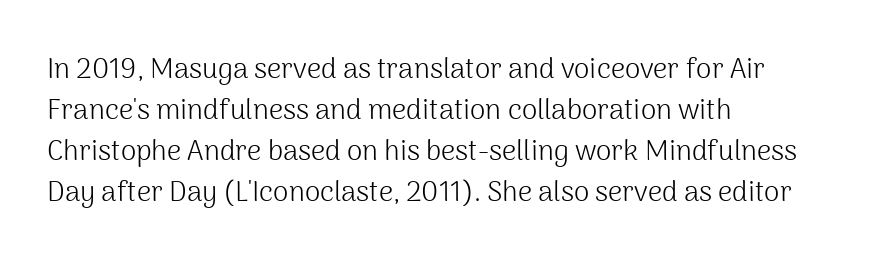
Q: Is the text bold? A: No.
Q: Is the text italic (slanted)? A: No, it is upright.
Q: Is the typeface a serif or a sans-serif typeface? A: Sans-serif.
Q: Is the text underlined? A: No.
Q: How is the paragraph aligned? A: Left-aligned.
Q: Is the spacing between letters normal or unusually wide? A: Normal.
Q: Is the spacing between lines tight, normal or loose? A: Normal.
Q: Width (condensed, normal, or wide)? A: Normal.
Q: Stroke contrast? A: Medium.
Q: x-height? A: Medium.
Q: Monospaced? A: No.
